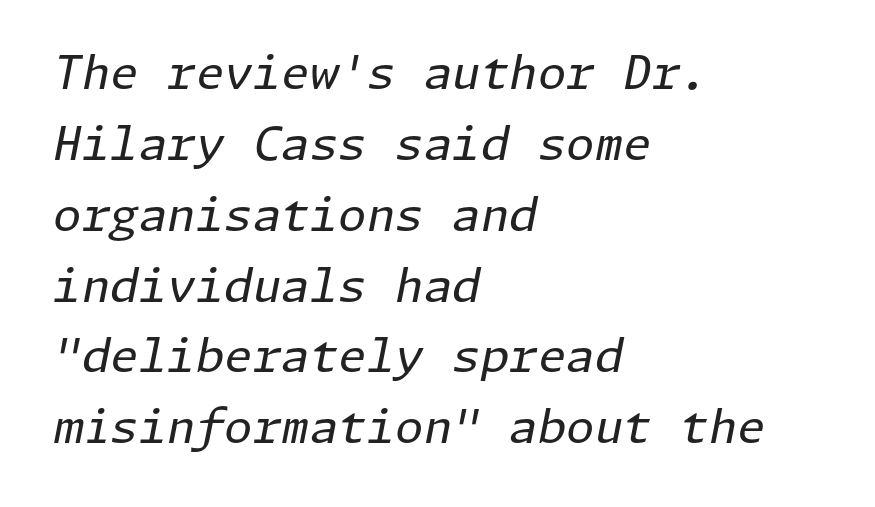
{"italic": "yes", "lean": "right", "slant_degrees": 11, "bold": "no", "weight": "regular", "width": "normal", "stroke_contrast": "low", "x_height": "medium", "underline": "no", "align": "left", "line_spacing": "normal", "line_spacing_ratio": 1.54, "letter_spacing": "normal", "letter_spacing_em": 0.0, "glyph_px": 46}
